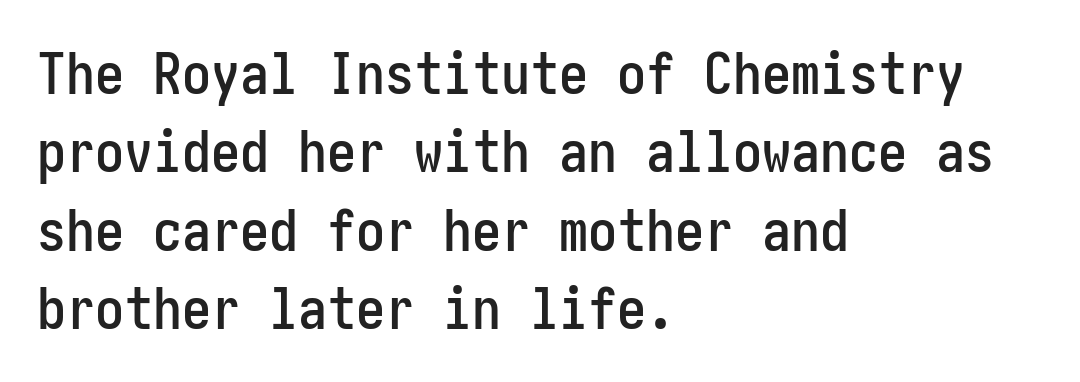
{"serif": "no", "italic": "no", "width": "condensed", "stroke_contrast": "low", "x_height": "medium", "underline": "no", "align": "left", "line_spacing": "normal", "line_spacing_ratio": 1.35, "letter_spacing": "normal", "letter_spacing_em": 0.0, "glyph_px": 58}
